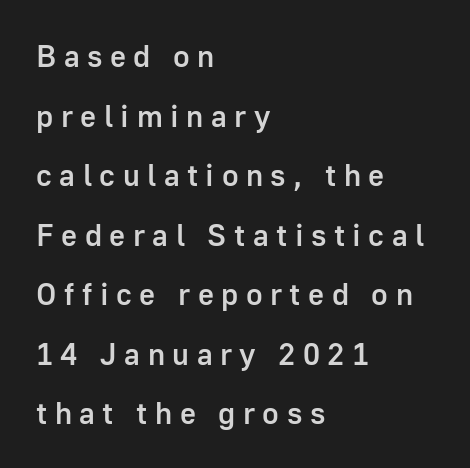
Display-style spreading of the glyphs; the letterfit is very open. Firm but not heavy-handed strokes: this text is semibold. Observe the absence of serifs on each vertical stroke in this sample. The words here are not underlined. The typography opts for an upright posture over an oblique one. Leftover space on each line is placed entirely after the last word.
